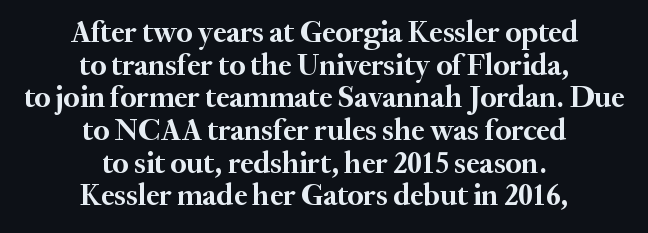
{"serif": "yes", "italic": "no", "bold": "yes", "weight": "semibold", "width": "normal", "stroke_contrast": "medium", "x_height": "small", "monospaced": "no", "underline": "no", "align": "center", "line_spacing": "tight", "line_spacing_ratio": 1.09, "letter_spacing": "normal", "letter_spacing_em": 0.0, "glyph_px": 30}
